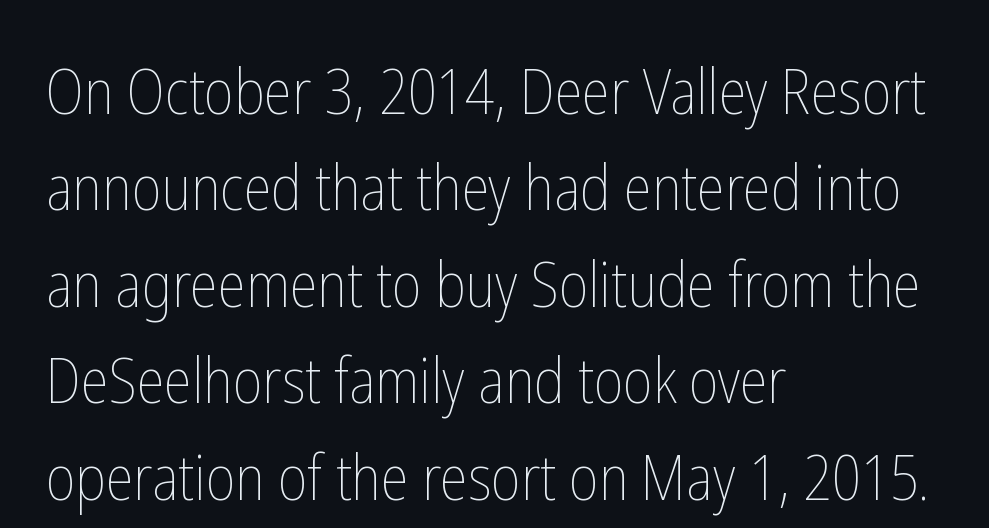
Q: Is the text bold? A: No.
Q: Is the text italic (slanted)? A: No, it is upright.
Q: Is the text underlined? A: No.
Q: How is the paragraph aligned? A: Left-aligned.
Q: Is the spacing between letters normal or unusually wide? A: Normal.
Q: Is the spacing between lines tight, normal or loose? A: Normal.
Q: Width (condensed, normal, or wide)? A: Condensed.
Q: Stroke contrast? A: Low.
Q: x-height? A: Medium.
Q: Monospaced? A: No.
